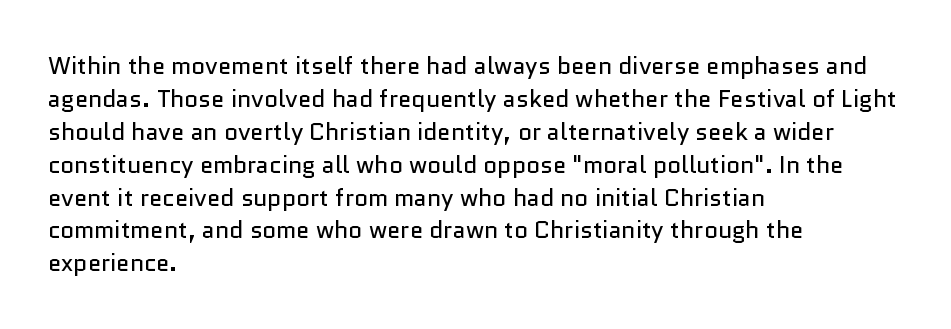
These lines stack with their left ends in a neat column. Letters rest on an invisible, unmarked baseline. The lines sit at an ordinary, default distance from one another. The type sits square on the baseline with zero lean. No letter is thick-stroked: the sample isn't bold. Default kerning and tracking; the words read as compact shapes.
